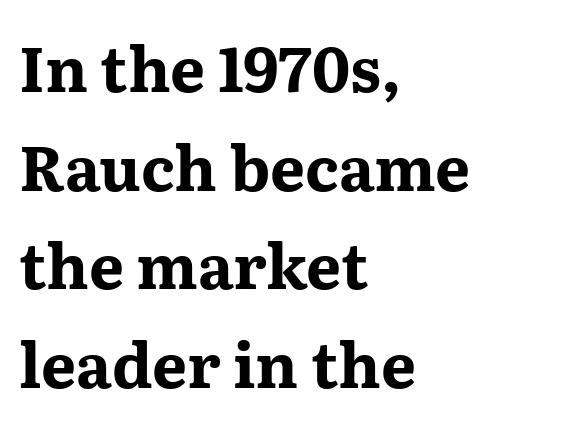
The image shows 62 px bold, wide serif type, upright; set left-aligned, normal line spacing (1.59x), normal letter spacing, not underlined; medium stroke contrast and a medium x-height.
